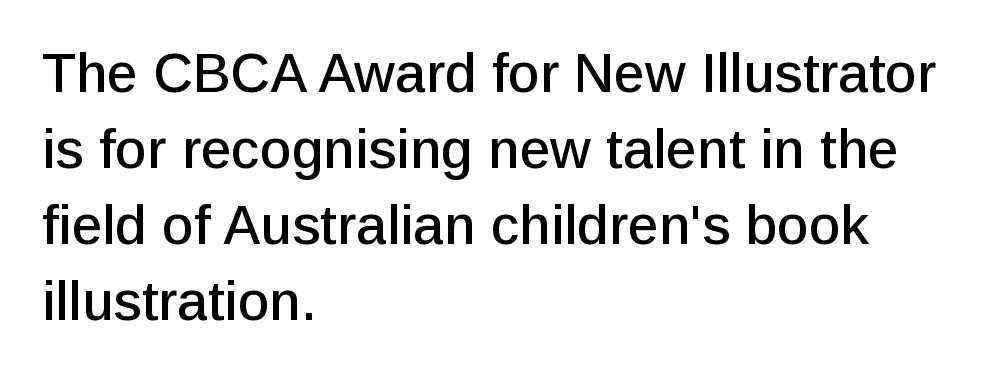
Q: Is the text italic (slanted)? A: No, it is upright.
Q: Is the typeface a serif or a sans-serif typeface? A: Sans-serif.
Q: Is the text underlined? A: No.
Q: How is the paragraph aligned? A: Left-aligned.
Q: Is the spacing between letters normal or unusually wide? A: Normal.
Q: Is the spacing between lines tight, normal or loose? A: Normal.
Q: Width (condensed, normal, or wide)? A: Normal.
Q: Stroke contrast? A: Low.
Q: x-height? A: Medium.
Q: Monospaced? A: No.
